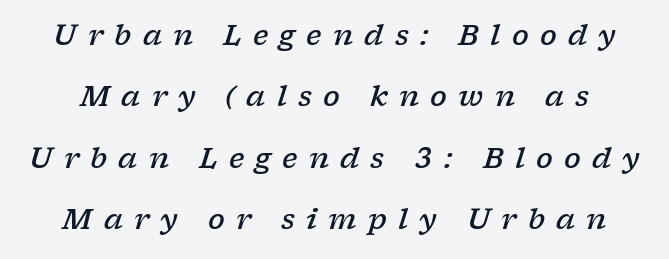
Q: Is the text bold? A: Semi-bold.
Q: Is the text italic (slanted)? A: Yes, it leans right by about 17 degrees.
Q: Is the typeface a serif or a sans-serif typeface? A: Serif.
Q: Is the text underlined? A: No.
Q: Is the spacing between letters normal or unusually wide? A: Unusually wide.
Q: Is the spacing between lines tight, normal or loose? A: Loose.
Q: Width (condensed, normal, or wide)? A: Wide.
Q: Stroke contrast? A: Low.
Q: x-height? A: Medium.
Q: Monospaced? A: No.
